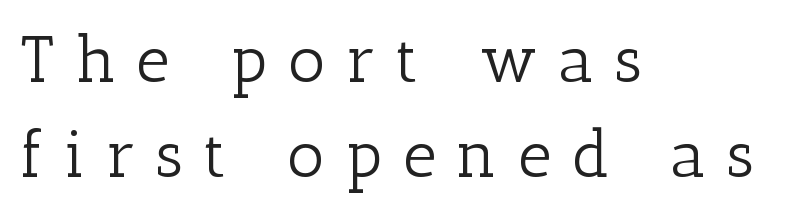
Q: Is the text bold? A: No.
Q: Is the text italic (slanted)? A: No, it is upright.
Q: Is the typeface a serif or a sans-serif typeface? A: Serif.
Q: Is the text underlined? A: No.
Q: How is the paragraph aligned? A: Left-aligned.
Q: Is the spacing between letters normal or unusually wide? A: Unusually wide.
Q: Is the spacing between lines tight, normal or loose? A: Normal.
Q: Width (condensed, normal, or wide)? A: Normal.
Q: Stroke contrast? A: Low.
Q: x-height? A: Medium.
Q: Monospaced? A: No.
